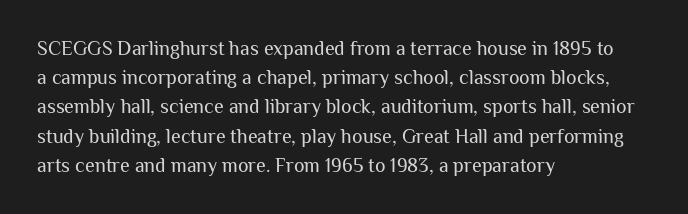
{"italic": "no", "bold": "no", "underline": "no", "align": "left", "line_spacing": "normal", "line_spacing_ratio": 1.46, "letter_spacing": "normal", "letter_spacing_em": 0.0, "glyph_px": 20}
